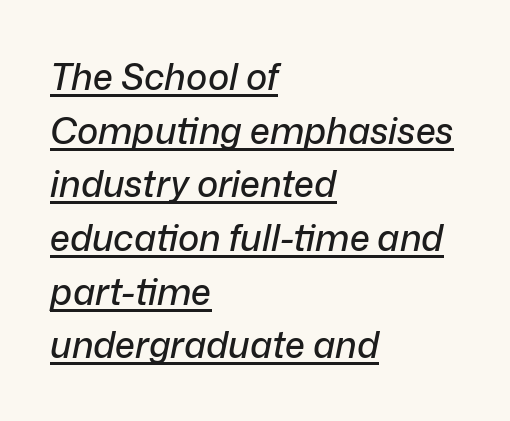
Q: Is the text italic (slanted)? A: Yes, it leans right by about 12 degrees.
Q: Is the text underlined? A: Yes.
Q: How is the paragraph aligned? A: Left-aligned.
Q: Is the spacing between letters normal or unusually wide? A: Normal.
Q: Is the spacing between lines tight, normal or loose? A: Normal.
Q: Width (condensed, normal, or wide)? A: Normal.
Q: Stroke contrast? A: Low.
Q: x-height? A: Medium.
Q: Monospaced? A: No.
